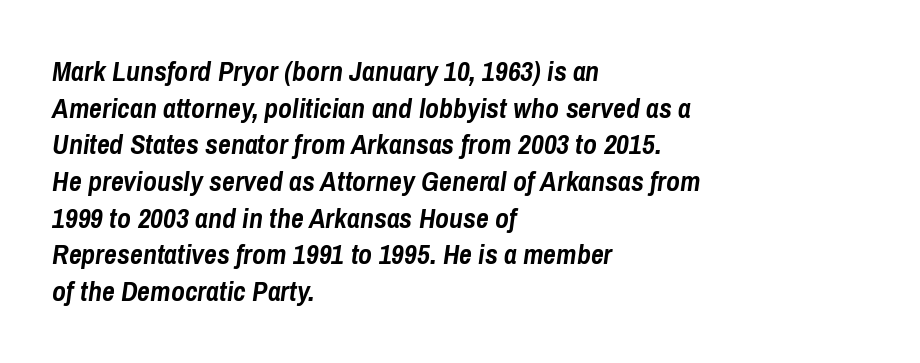
The horizontal fit of the characters is conventional and even. You can tell it's italic because the verticals aren't actually vertical. Evenly set lines give the paragraph a standard silhouette. The rag falls on the right side of this text block.
